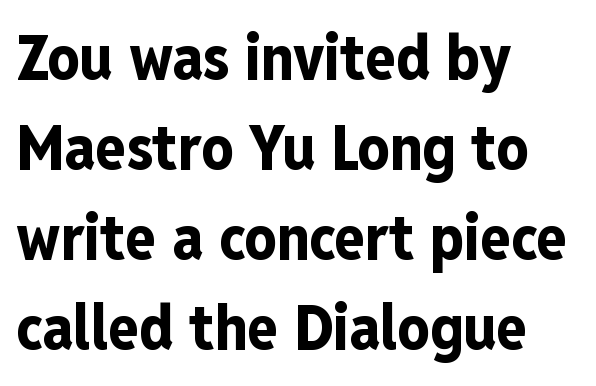
The image shows 63 px bold, condensed sans-serif type, upright; set left-aligned, normal line spacing (1.43x), normal letter spacing, not underlined; low stroke contrast and a medium x-height.
